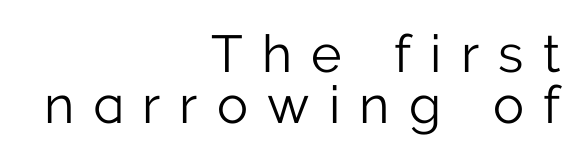
{"serif": "no", "italic": "no", "bold": "no", "weight": "light", "width": "normal", "stroke_contrast": "low", "x_height": "medium", "monospaced": "no", "underline": "no", "align": "right", "line_spacing": "tight", "line_spacing_ratio": 0.99, "letter_spacing": "wide", "letter_spacing_em": 0.37, "glyph_px": 52}
